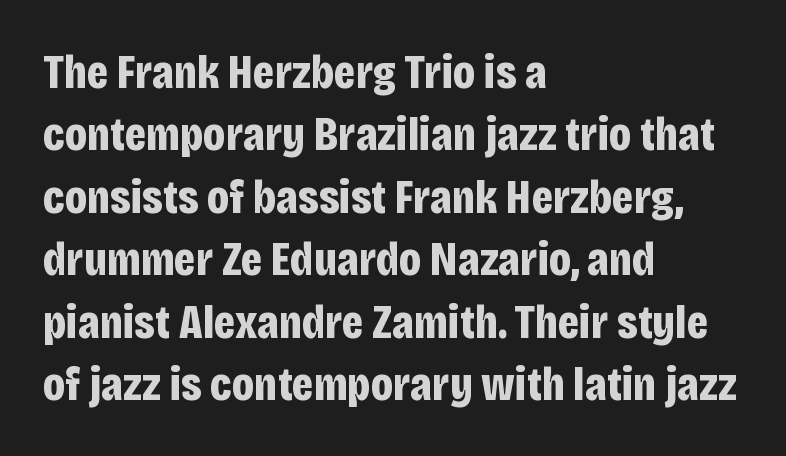
Typographically, this falls in the sans-serif category. Every row of glyphs begins at an identical x-position on the left. Leading: standard. Is the type bold? Yes — the strokes are clearly thick and heavy. Varying glyph widths throughout — classic text-font behaviour. Beneath every word, the page is bare.
